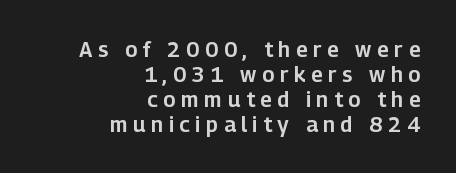
{"italic": "no", "underline": "no", "align": "right", "line_spacing_ratio": 1.19, "letter_spacing": "wide", "letter_spacing_em": 0.27, "glyph_px": 21}
